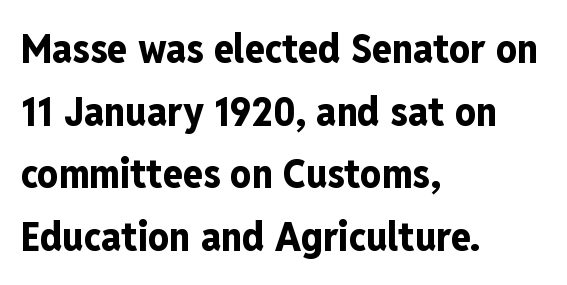
Is this a sans? Yes — the strokes have no serifs. Character widths vary here, with narrow letters taking less room than wide ones. The line texture is even and compact thanks to regular tracking. What's the leading like? Ordinary, nothing unusual. Every stem runs plumb, perpendicular to the baseline. Is the block centered? No — it sits flush against the left margin.
